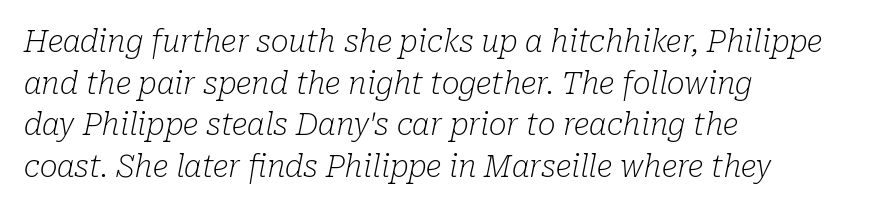
The image shows 30 px light serif type, italic (leaning right); set left-aligned, normal line spacing (1.39x), normal letter spacing, not underlined; low stroke contrast and a medium x-height.
